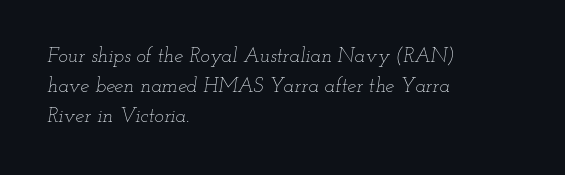
Has an underline been added? It has not. Stroke mass is kept to a normal reading level or below. Observe the lean: these are italic letterforms. Each word holds together tightly as a unit, with standard inter-letter gaps. The typesetter chose a ragged-right arrangement here. The rendering uses a moderate line-height, typical for paragraphs.
